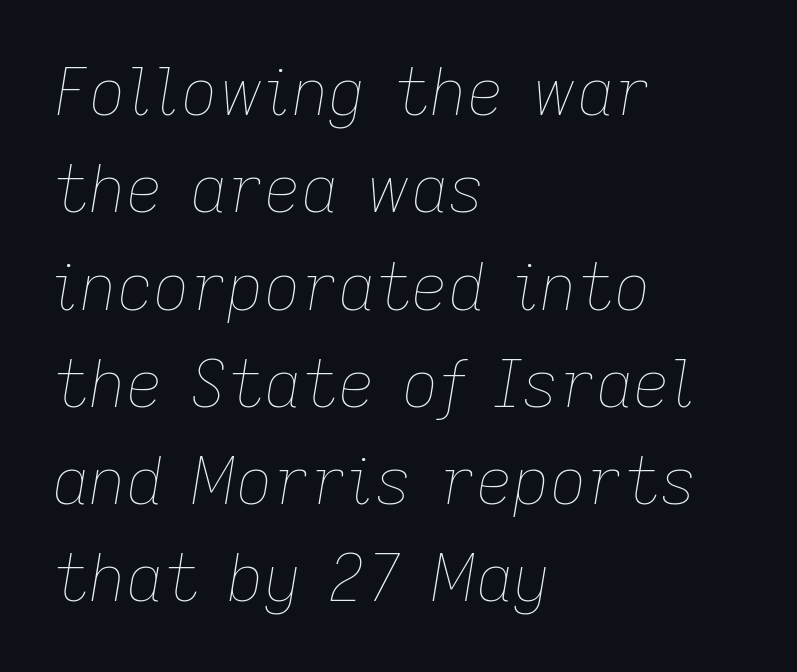
Vertically, the passage feels balanced, rows spaced as you'd expect. Stroke thickness stays within the range of a standard reading face or lighter. A typesetter would call this proportional, since set widths differ per character. Emphasis-style slanted type is in use.
